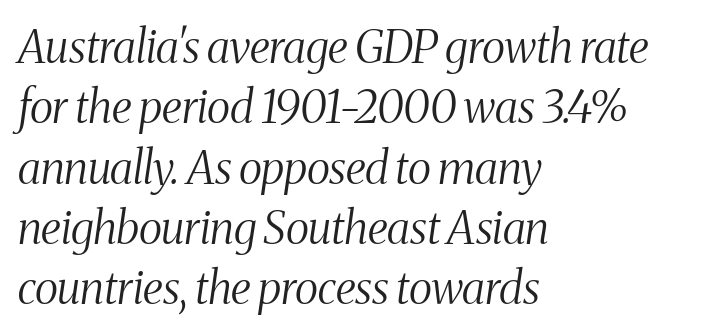
The image shows 45 px light, condensed serif type, italic (leaning right); set left-aligned, normal line spacing (1.34x), normal letter spacing, not underlined; medium stroke contrast and a medium x-height.
